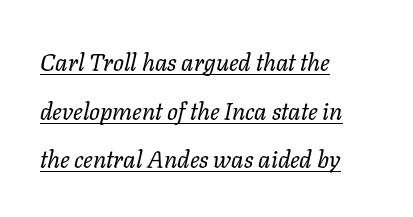
The image shows 24 px text type, italic (leaning right); set left-aligned, loose line spacing (2.03x), normal letter spacing, underlined.
